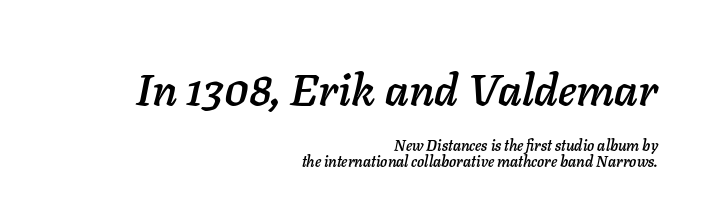
The image shows 44 px text type, italic (leaning right); set right-aligned, tight line spacing (1.06x), normal letter spacing, not underlined; the first (top) block is 2.93x larger; low stroke contrast and a medium x-height.
